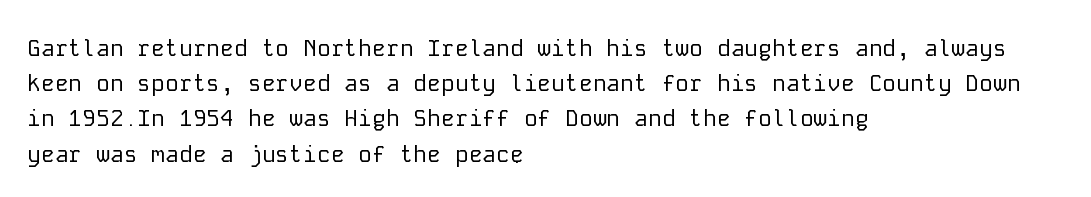
Q: Is the text bold? A: No.
Q: Is the text italic (slanted)? A: No, it is upright.
Q: Is the text underlined? A: No.
Q: How is the paragraph aligned? A: Left-aligned.
Q: Is the spacing between letters normal or unusually wide? A: Normal.
Q: Is the spacing between lines tight, normal or loose? A: Normal.
